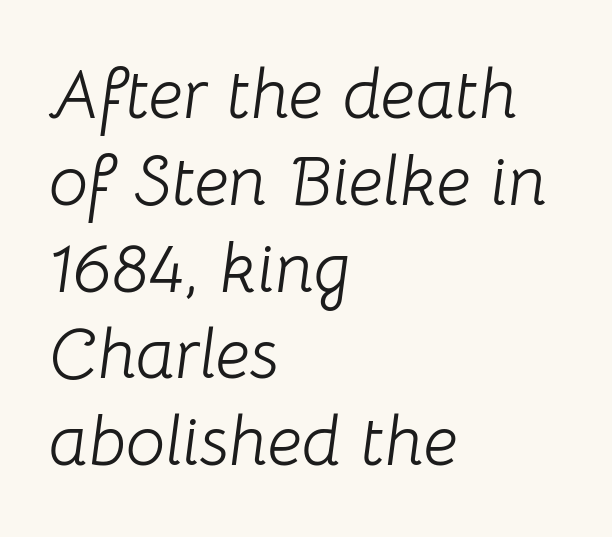
The ragged edge is on the right, which tells us the setting is flush left. Only glyphs here, with clear space below each row. Inter-character spacing is left at the font's built-in metrics. Vertical stems look standard width or narrower in stroke. This is oblique type, the kind used for emphasis or titles.
